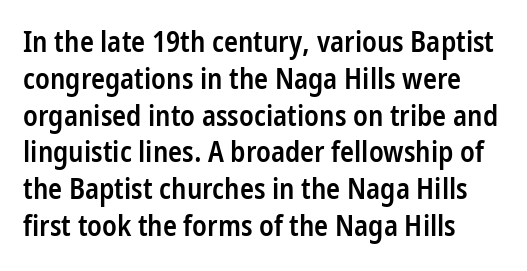
Stroke terminals: plain, sans-serif. Rule under the text: the space is simply empty. Stroke thickness is moderately raised; the sample reads as semibold. Is this a fixed-width face? No — the glyphs have proportional, varying widths.
